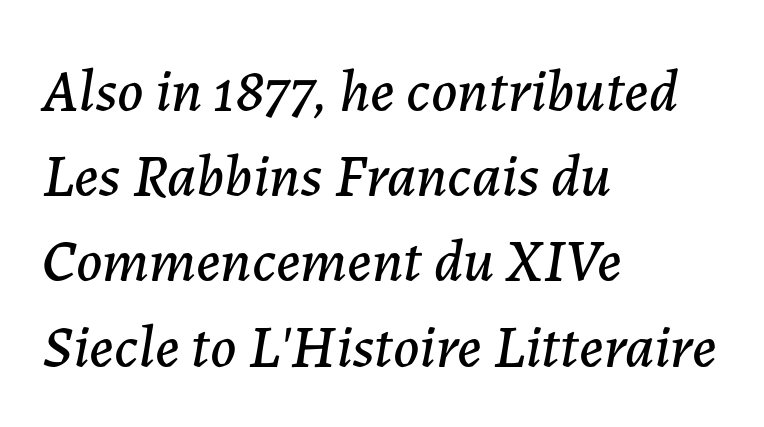
The image shows 60 px text type, italic (leaning right); set left-aligned, normal line spacing (1.42x), normal letter spacing, not underlined; low stroke contrast and a medium x-height.
